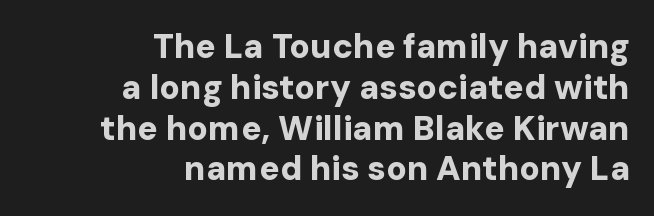
Q: Is the text bold? A: Yes.
Q: Is the text italic (slanted)? A: No, it is upright.
Q: Is the typeface a serif or a sans-serif typeface? A: Sans-serif.
Q: Is the text underlined? A: No.
Q: How is the paragraph aligned? A: Right-aligned.
Q: Is the spacing between letters normal or unusually wide? A: Normal.
Q: Width (condensed, normal, or wide)? A: Normal.
Q: Stroke contrast? A: Low.
Q: x-height? A: Medium.
Q: Monospaced? A: No.
